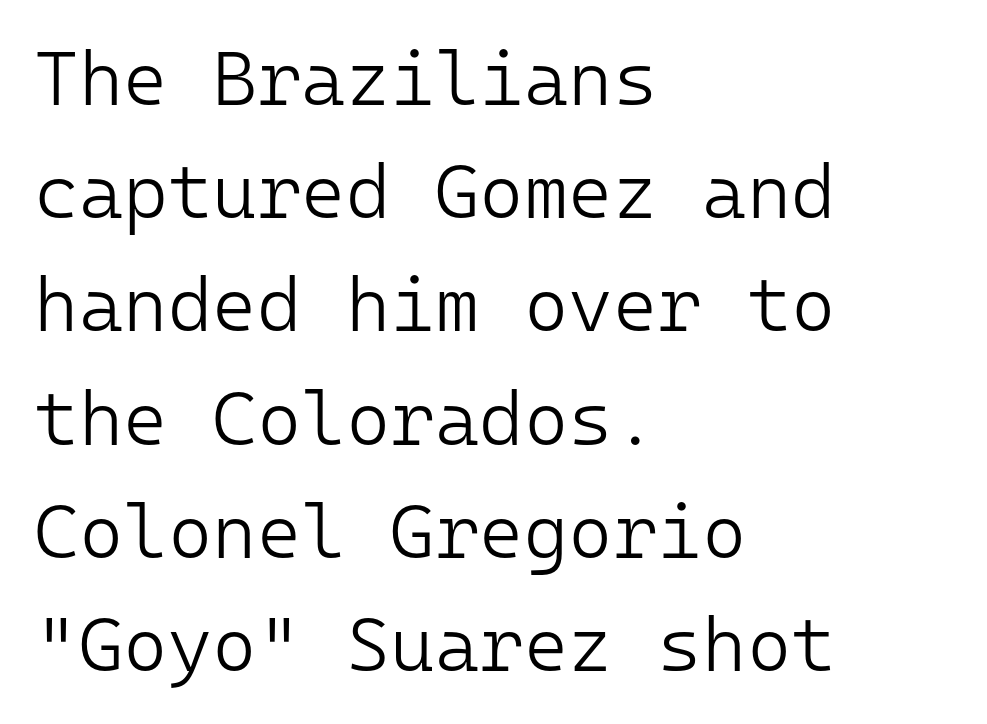
{"serif": "no", "italic": "no", "bold": "no", "weight": "light", "width": "normal", "stroke_contrast": "low", "x_height": "medium", "monospaced": "yes", "underline": "no", "align": "left", "line_spacing": "normal", "line_spacing_ratio": 1.49, "letter_spacing": "normal", "letter_spacing_em": 0.0, "glyph_px": 76}
